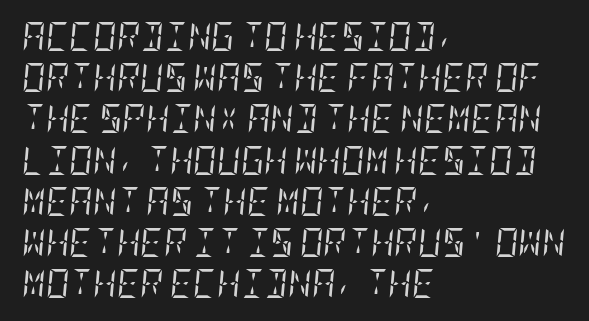
The image shows 29 px regular-weight, condensed serif type, italic (leaning right); set left-aligned, normal line spacing (1.42x), normal letter spacing, not underlined; low stroke contrast and a large x-height.
